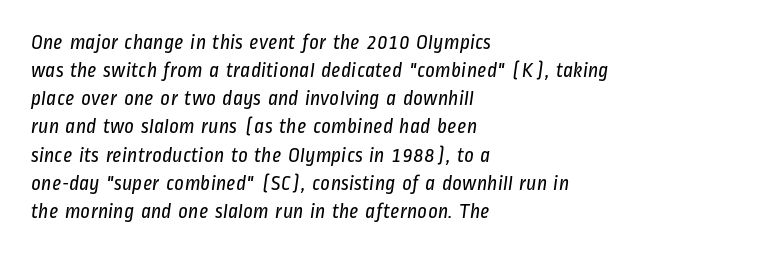
The image shows 21 px text type; set left-aligned, normal line spacing (1.34x), normal letter spacing, not underlined.
